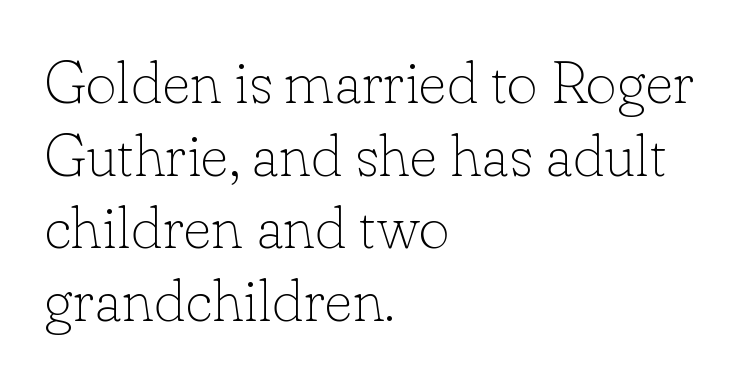
{"serif": "yes", "italic": "no", "bold": "no", "weight": "thin", "width": "normal", "stroke_contrast": "low", "x_height": "small", "monospaced": "no", "underline": "no", "align": "left", "line_spacing_ratio": 1.21, "letter_spacing": "normal", "letter_spacing_em": 0.0, "glyph_px": 60}
